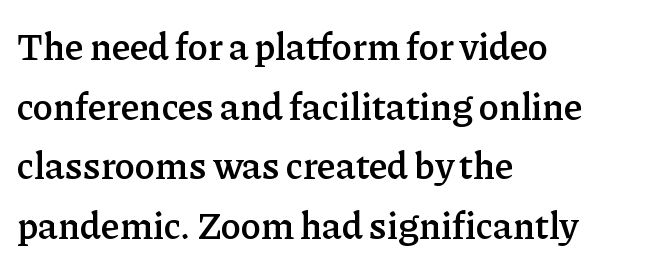
The image shows 38 px semibold serif type, upright; set left-aligned, normal line spacing (1.57x), normal letter spacing, not underlined; low stroke contrast and a medium x-height.
